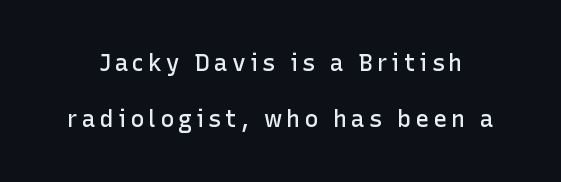
Q: Is the text bold? A: Semi-bold.
Q: Is the text italic (slanted)? A: No, it is upright.
Q: Is the text underlined? A: No.
Q: Is the spacing between lines tight, normal or loose? A: Loose.
